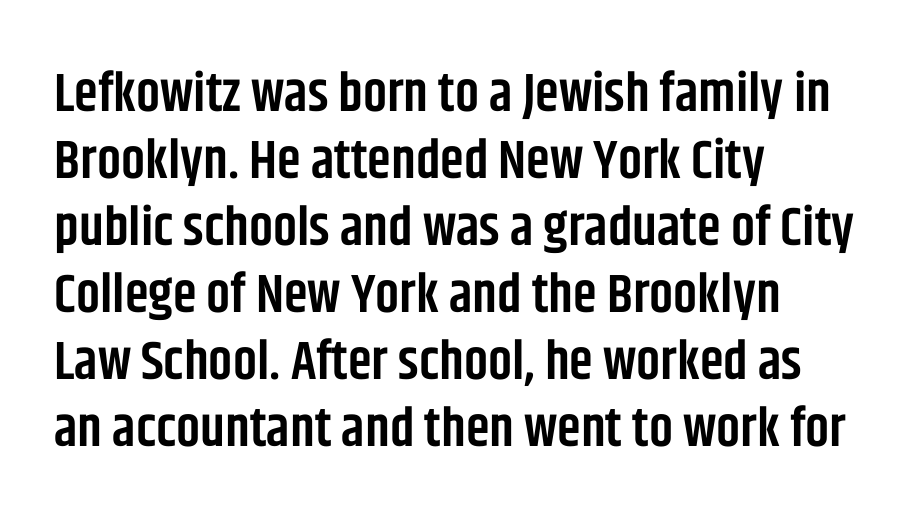
{"serif": "no", "italic": "no", "bold": "semi", "weight": "semibold", "width": "condensed", "stroke_contrast": "low", "x_height": "large", "monospaced": "no", "underline": "no", "align": "left", "line_spacing_ratio": 1.24, "letter_spacing": "normal", "letter_spacing_em": 0.0, "glyph_px": 54}
